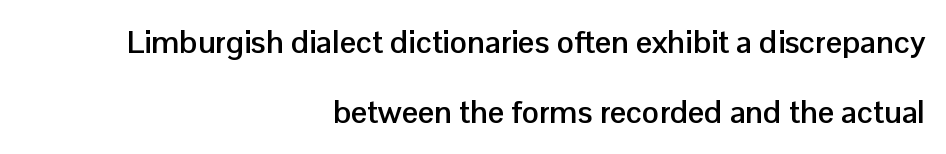
The letters stand upright; this is a roman face. Here the designer chose a conventional face with non-uniform glyph widths. Emphasis by weight is at full strength: bold. Right-aligned paragraph, ragged on the left. Note: no serifs on the glyphs.
